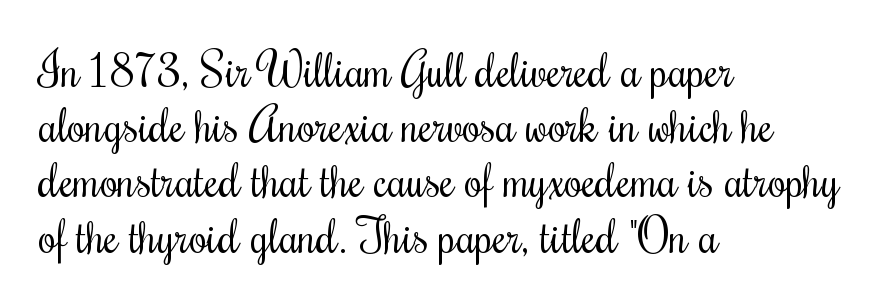
{"bold": "no", "weight": "regular", "width": "condensed", "stroke_contrast": "medium", "x_height": "small", "monospaced": "no", "underline": "no", "align": "left", "line_spacing_ratio": 1.2, "letter_spacing": "normal", "letter_spacing_em": 0.0, "glyph_px": 46}
